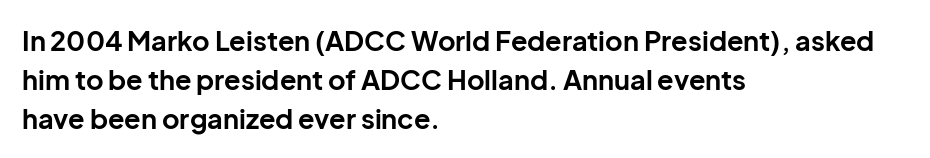
Q: Is the text bold? A: Yes.
Q: Is the text italic (slanted)? A: No, it is upright.
Q: Is the text underlined? A: No.
Q: How is the paragraph aligned? A: Left-aligned.
Q: Is the spacing between letters normal or unusually wide? A: Normal.
Q: Is the spacing between lines tight, normal or loose? A: Normal.
